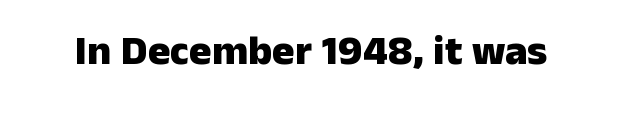
{"serif": "no", "italic": "no", "bold": "yes", "weight": "heavy", "width": "normal", "stroke_contrast": "low", "x_height": "medium", "monospaced": "no", "underline": "no", "letter_spacing": "normal", "letter_spacing_em": 0.0, "glyph_px": 42}
